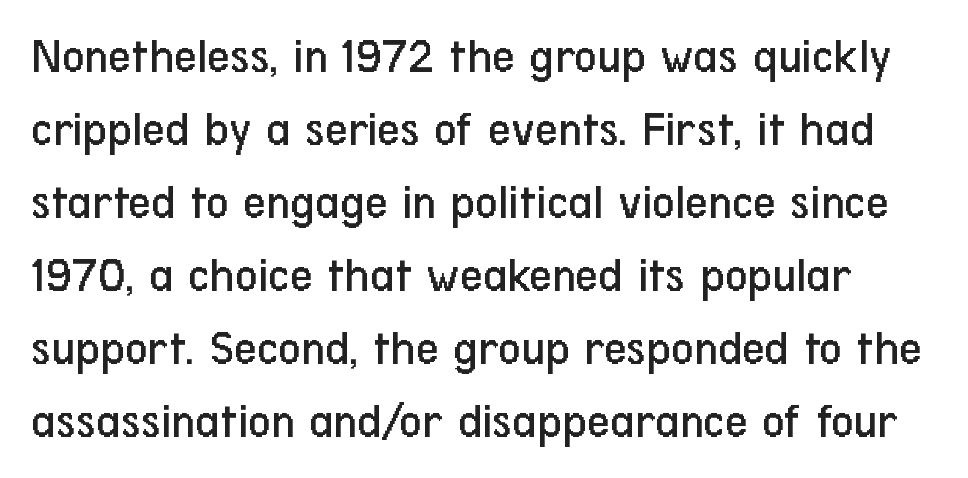
{"serif": "no", "italic": "no", "bold": "no", "weight": "regular", "width": "condensed", "stroke_contrast": "low", "x_height": "medium", "monospaced": "no", "underline": "no", "line_spacing": "normal", "line_spacing_ratio": 1.46, "letter_spacing": "normal", "letter_spacing_em": 0.0, "glyph_px": 50}
